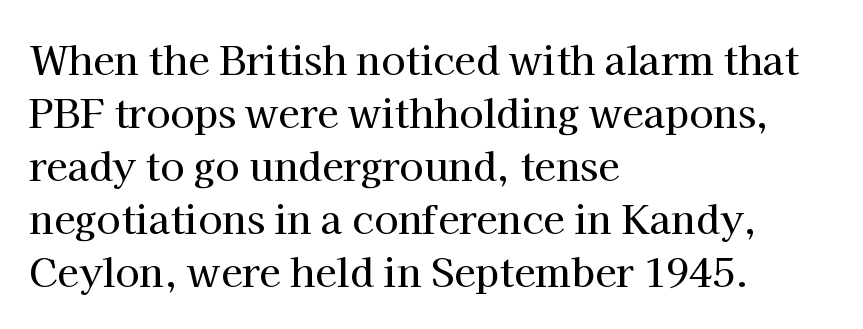
Q: Is the text italic (slanted)? A: No, it is upright.
Q: Is the typeface a serif or a sans-serif typeface? A: Serif.
Q: Is the text underlined? A: No.
Q: How is the paragraph aligned? A: Left-aligned.
Q: Is the spacing between letters normal or unusually wide? A: Normal.
Q: Is the spacing between lines tight, normal or loose? A: Normal.
Q: Width (condensed, normal, or wide)? A: Normal.
Q: Stroke contrast? A: High.
Q: x-height? A: Medium.
Q: Monospaced? A: No.
